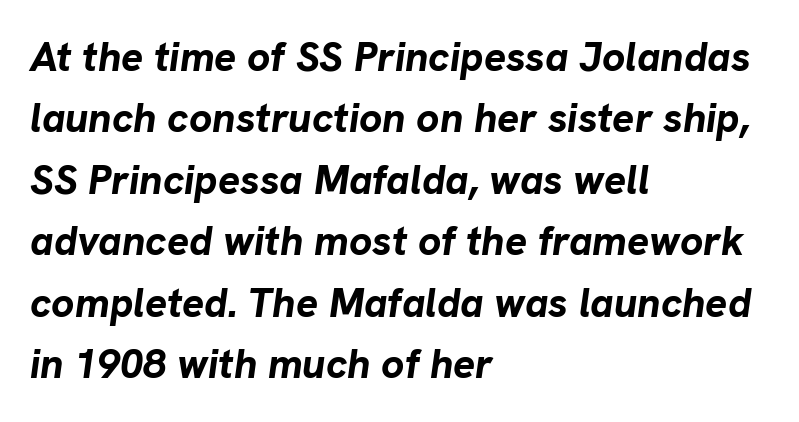
{"italic": "yes", "lean": "right", "slant_degrees": 8, "bold": "yes", "weight": "bold", "width": "normal", "stroke_contrast": "low", "x_height": "medium", "monospaced": "no", "underline": "no", "align": "left", "line_spacing": "normal", "line_spacing_ratio": 1.5, "letter_spacing": "normal", "letter_spacing_em": 0.0, "glyph_px": 41}
